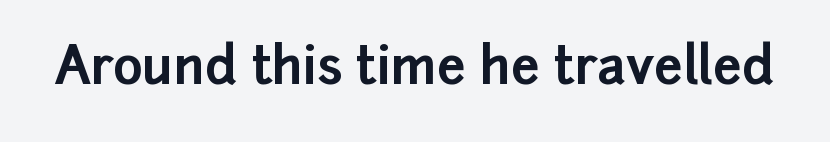
{"serif": "no", "italic": "no", "bold": "yes", "weight": "bold", "width": "normal", "stroke_contrast": "low", "x_height": "medium", "monospaced": "no", "underline": "no", "letter_spacing": "normal", "letter_spacing_em": 0.0, "glyph_px": 51}
